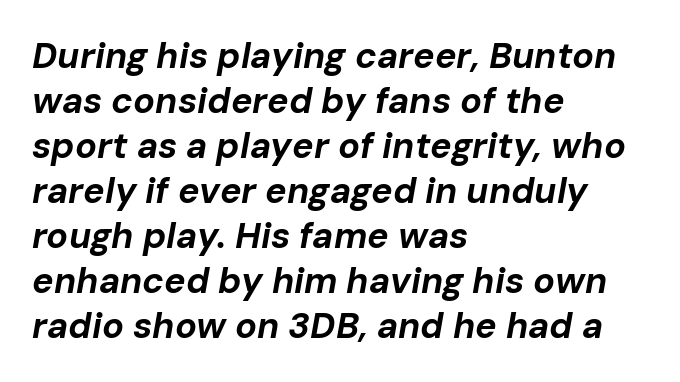
This sample has the flowing, uneven cadence of proportional lettering. Words float on clear page, feet unadorned. Characters follow at the spacing the type designer built in. Horizontal alignment here is leftward, the default for most running prose. Baseline-to-baseline distance is the conventional proportion of letter height. Every letter is thick-stroked: bold, no question.
